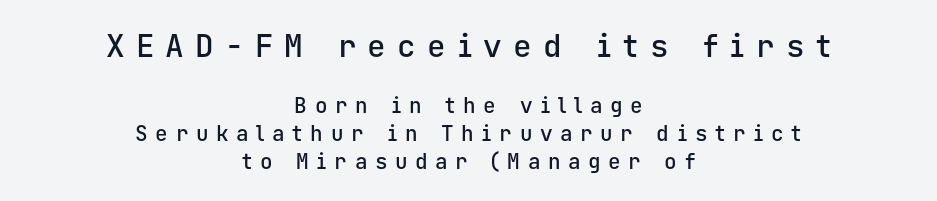
Tracking here is generous; glyphs stand well apart from one another. Anything drawn beneath the words? Only blank space. Do the characters align in a grid? Yes, the font is monospaced. No feet cap the strokes, marking this as sans-serif type.
